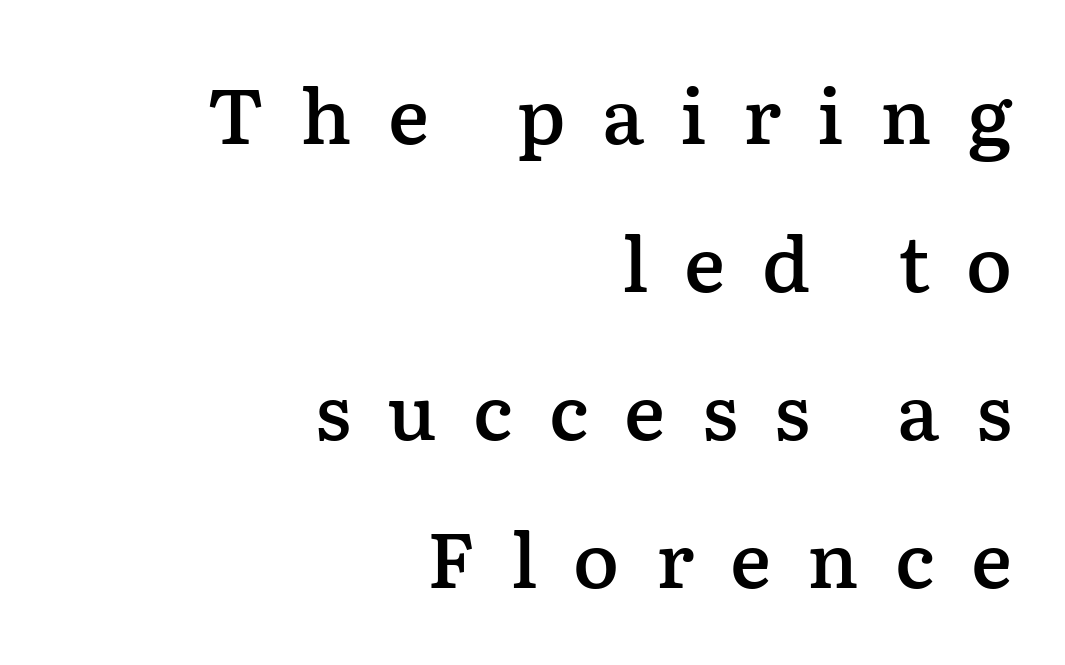
{"serif": "yes", "italic": "no", "bold": "semi", "weight": "semibold", "width": "normal", "stroke_contrast": "low", "x_height": "medium", "monospaced": "no", "underline": "no", "align": "right", "line_spacing": "loose", "line_spacing_ratio": 1.92, "letter_spacing": "wide", "letter_spacing_em": 0.47, "glyph_px": 77}
